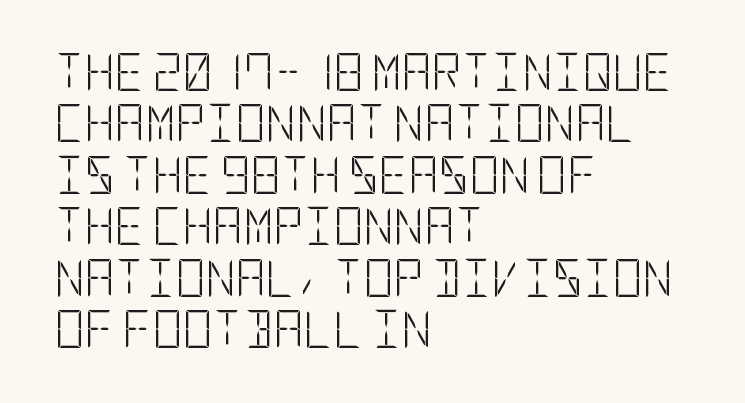
Q: Is the text bold? A: No.
Q: Is the text italic (slanted)? A: No, it is upright.
Q: Is the typeface a serif or a sans-serif typeface? A: Sans-serif.
Q: Is the text underlined? A: No.
Q: How is the paragraph aligned? A: Left-aligned.
Q: Is the spacing between letters normal or unusually wide? A: Normal.
Q: Is the spacing between lines tight, normal or loose? A: Normal.
Q: Width (condensed, normal, or wide)? A: Condensed.
Q: Stroke contrast? A: Low.
Q: x-height? A: Large.
